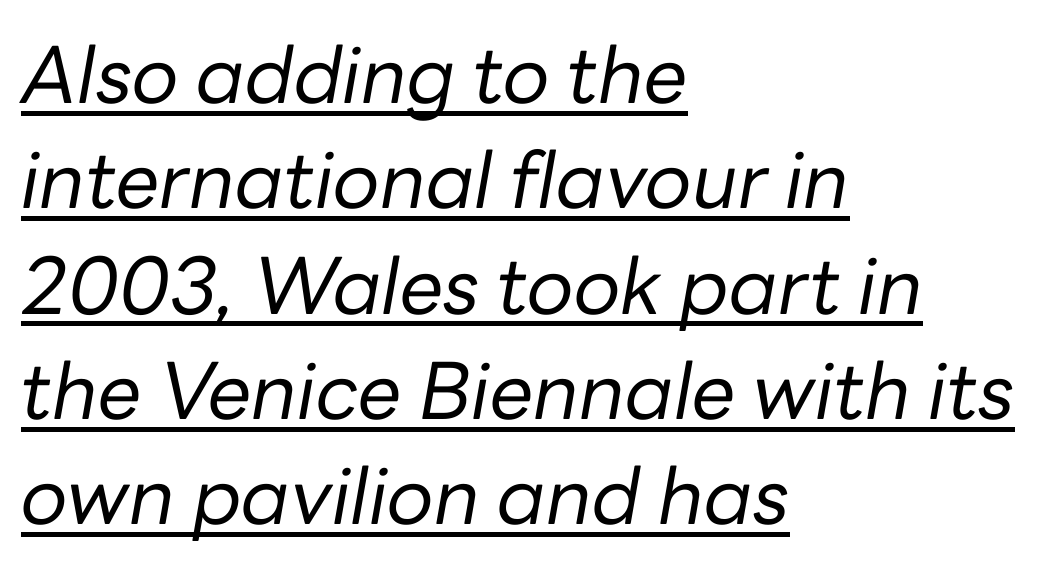
{"italic": "yes", "lean": "right", "slant_degrees": 10, "bold": "no", "weight": "regular", "width": "normal", "stroke_contrast": "low", "x_height": "medium", "monospaced": "no", "underline": "yes", "align": "left", "line_spacing": "normal", "line_spacing_ratio": 1.35, "letter_spacing": "normal", "letter_spacing_em": 0.0, "glyph_px": 78}
